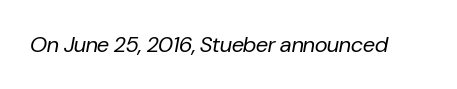
{"italic": "yes", "lean": "right", "slant_degrees": 10, "bold": "no", "underline": "no", "letter_spacing": "normal", "letter_spacing_em": 0.0, "glyph_px": 22}
